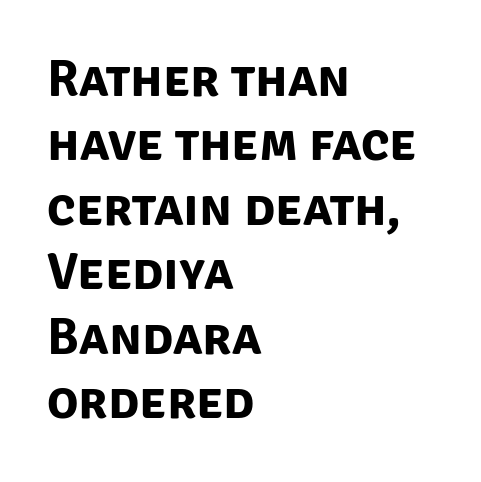
Q: Is the text bold? A: Yes.
Q: Is the typeface a serif or a sans-serif typeface? A: Sans-serif.
Q: Is the text underlined? A: No.
Q: How is the paragraph aligned? A: Left-aligned.
Q: Is the spacing between letters normal or unusually wide? A: Normal.
Q: Width (condensed, normal, or wide)? A: Normal.
Q: Stroke contrast? A: Low.
Q: x-height? A: Large.
Q: Monospaced? A: No.
